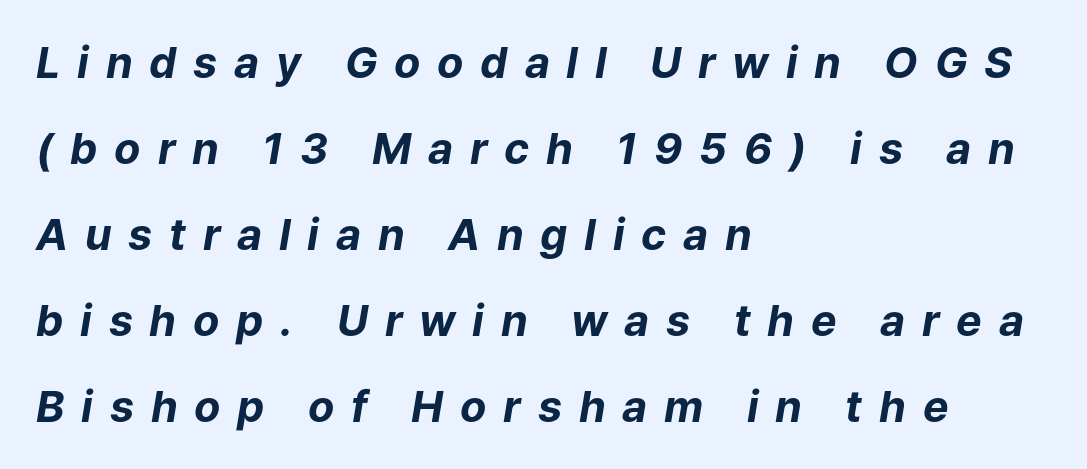
The image shows 43 px bold type, italic (leaning right); set left-aligned, loose line spacing (2.0x), unusually wide letter spacing (+0.39 em), not underlined; low stroke contrast and a medium x-height.
